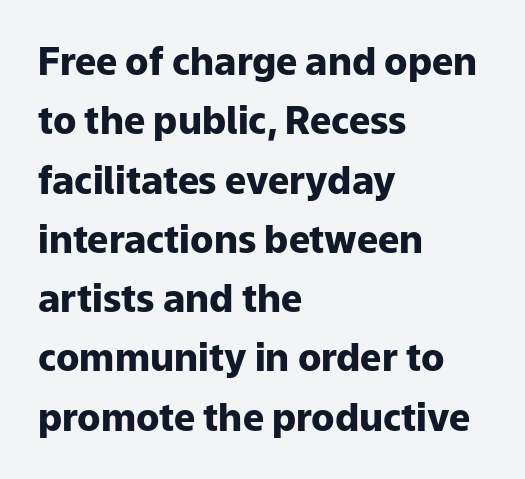
Does the copy run flush right? No — it runs flush left. The line texture is even and compact thanks to regular tracking. Style check: upright. This block has exactly the height ordinary leading produces. These words are printed bold, with thick strokes throughout. Each letter keeps its own natural width here, so spacing adapts to shape.
